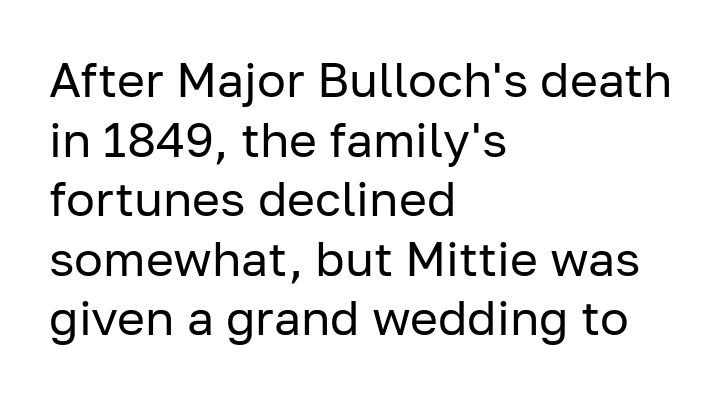
The image shows 48 px regular-weight sans-serif type, upright; set left-aligned, line spacing 1.24x, normal letter spacing, not underlined; low stroke contrast and a medium x-height.
